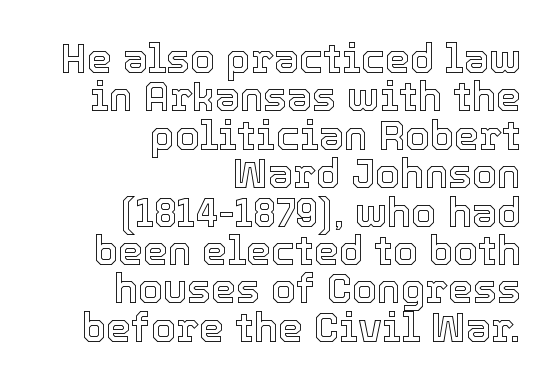
The paragraph shown leans on its right margin. Does extra space separate the letters? No, they use regular spacing. Bare-footed words on every line. Here the designer chose a conventional face with non-uniform glyph widths. These lines huddle together more closely than default settings would place them. Characters remain perfectly vertical along every line.
